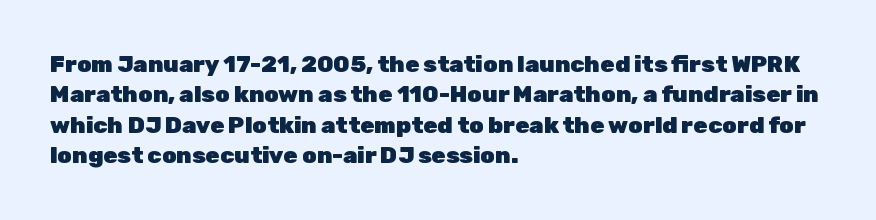
{"italic": "no", "bold": "yes", "underline": "no", "align": "left", "line_spacing": "normal", "line_spacing_ratio": 1.32, "letter_spacing": "normal", "letter_spacing_em": 0.0, "glyph_px": 23}
